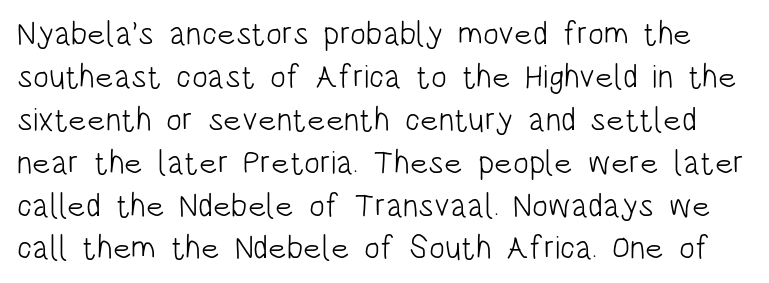
Designer's note — italics off, roman on. The horizontal fit of the characters is conventional and even. You could not count columns in this text — the font is proportionally spaced. To sum up the face: it is a sans, with no serifs. The letters look calm and open, with moderate or lighter stems. The words here are not underlined.
